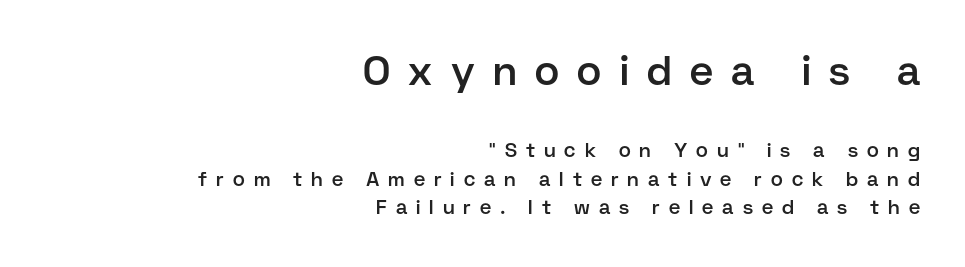
Q: Is the text bold? A: Semi-bold.
Q: Is the text italic (slanted)? A: No, it is upright.
Q: Is the typeface a serif or a sans-serif typeface? A: Sans-serif.
Q: Is the text underlined? A: No.
Q: How is the paragraph aligned? A: Right-aligned.
Q: Is the spacing between letters normal or unusually wide? A: Unusually wide.
Q: Is the spacing between lines tight, normal or loose? A: Normal.
Q: Which block of text is set in a larger size, the first (top) or the second (bottom)? A: The first (top) one.
Q: Width (condensed, normal, or wide)? A: Normal.
Q: Stroke contrast? A: Low.
Q: x-height? A: Medium.
Q: Monospaced? A: No.
